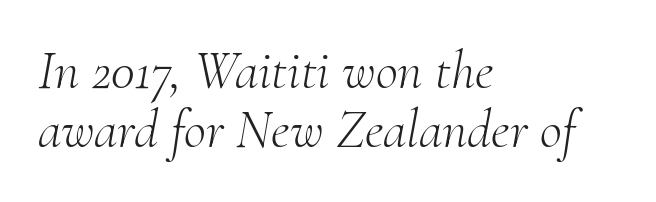
Style check: oblique. What's the leading like? Squeezed, with rows nearly overlapping. The rendering shows small feet on the letterforms — a serif design. The horizontal fit of the characters is conventional and even. This rendering uses left alignment, leaving the right contour irregular.
